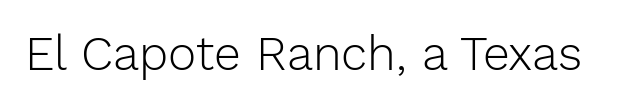
Q: Is the text bold? A: No.
Q: Is the text italic (slanted)? A: No, it is upright.
Q: Is the typeface a serif or a sans-serif typeface? A: Sans-serif.
Q: Is the text underlined? A: No.
Q: Is the spacing between letters normal or unusually wide? A: Normal.
Q: Width (condensed, normal, or wide)? A: Normal.
Q: Stroke contrast? A: Low.
Q: x-height? A: Medium.
Q: Monospaced? A: No.
